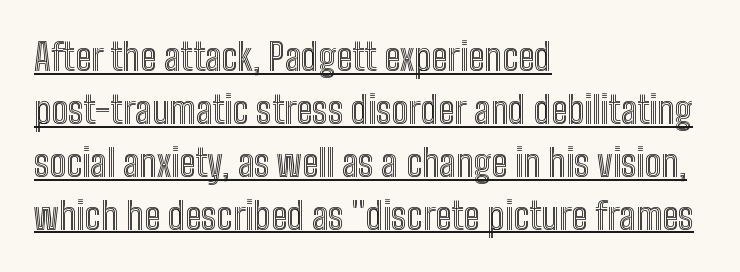
The image shows 37 px condensed type, upright; set left-aligned, normal line spacing (1.43x), normal letter spacing, underlined; a medium x-height.
